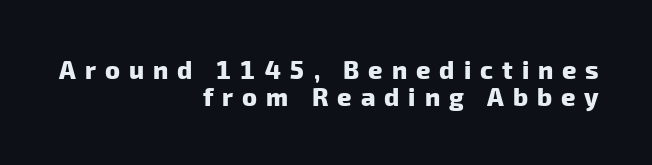
{"bold": "yes", "underline": "no", "align": "right", "line_spacing": "tight", "line_spacing_ratio": 1.1, "letter_spacing": "wide", "letter_spacing_em": 0.36, "glyph_px": 25}
